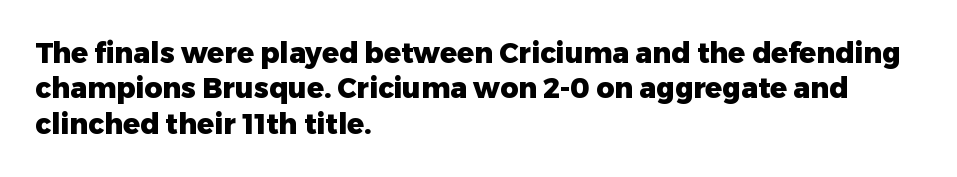
Q: Is the text bold? A: Yes.
Q: Is the text italic (slanted)? A: No, it is upright.
Q: Is the typeface a serif or a sans-serif typeface? A: Sans-serif.
Q: Is the text underlined? A: No.
Q: How is the paragraph aligned? A: Left-aligned.
Q: Is the spacing between letters normal or unusually wide? A: Normal.
Q: Is the spacing between lines tight, normal or loose? A: Normal.
Q: Width (condensed, normal, or wide)? A: Normal.
Q: Stroke contrast? A: Low.
Q: x-height? A: Medium.
Q: Monospaced? A: No.
